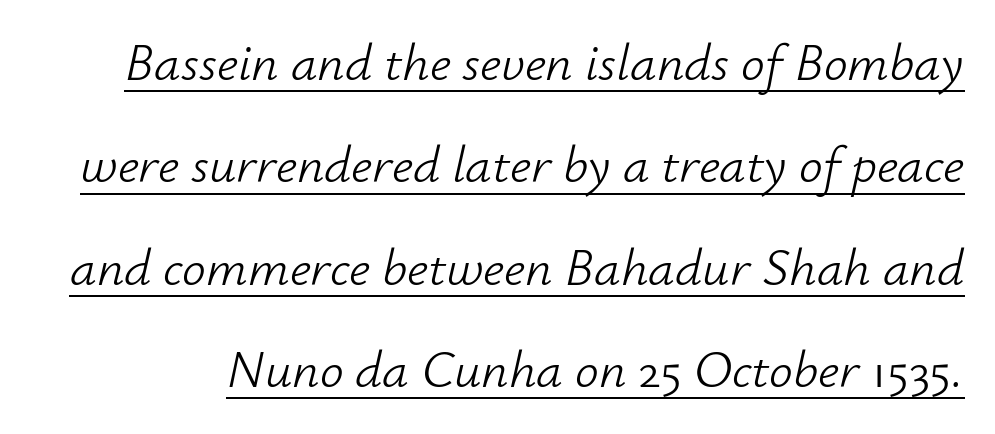
Q: Is the text bold? A: No.
Q: Is the text italic (slanted)? A: Yes, it leans right by about 12 degrees.
Q: Is the text underlined? A: Yes.
Q: Is the spacing between letters normal or unusually wide? A: Normal.
Q: Is the spacing between lines tight, normal or loose? A: Loose.
Q: Width (condensed, normal, or wide)? A: Normal.
Q: Stroke contrast? A: Low.
Q: x-height? A: Small.
Q: Monospaced? A: No.
